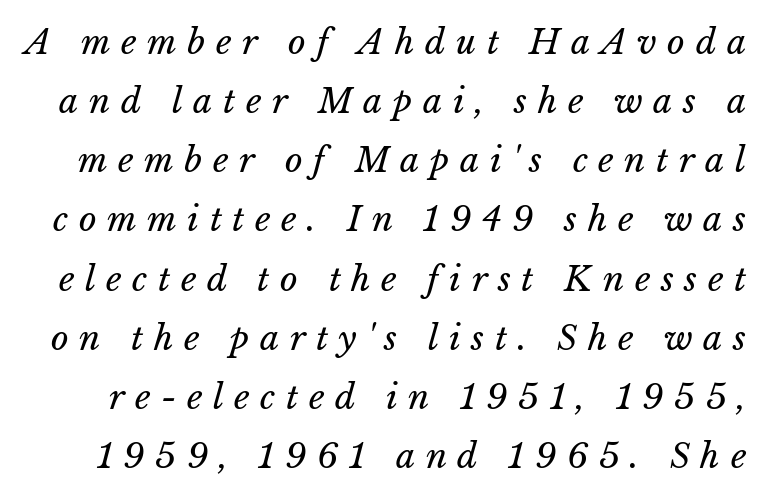
Words appear elongated and porous because spacing is wide. Weight: not bold — regular or lighter. Quick note: underline off. The letters advance in unequal steps, a hallmark of proportional type.
